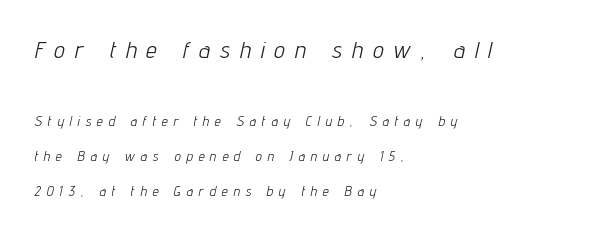
Q: Is the text bold? A: No.
Q: Is the text italic (slanted)? A: Yes, it leans right by about 12 degrees.
Q: Is the text underlined? A: No.
Q: How is the paragraph aligned? A: Left-aligned.
Q: Is the spacing between letters normal or unusually wide? A: Unusually wide.
Q: Is the spacing between lines tight, normal or loose? A: Loose.
Q: Which block of text is set in a larger size, the first (top) or the second (bottom)? A: The first (top) one.
